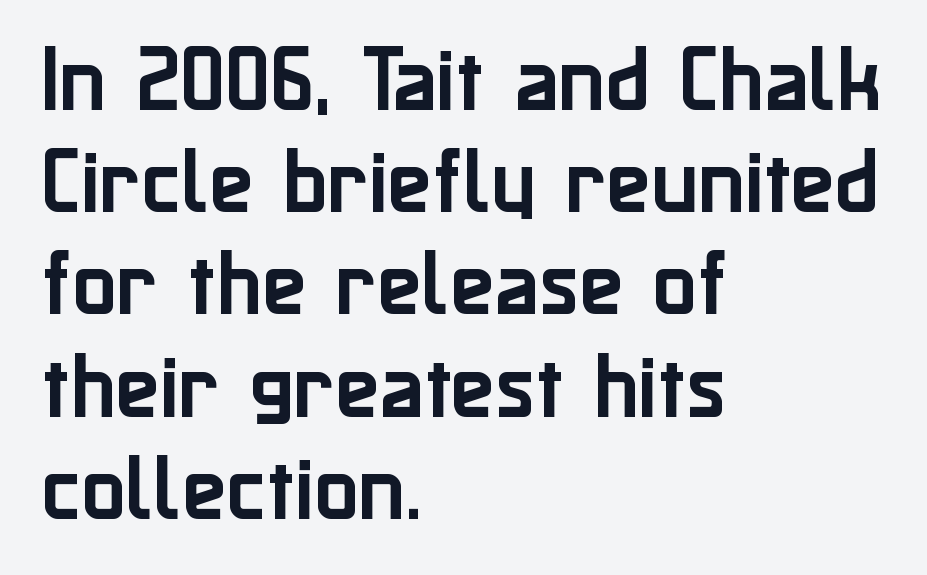
{"serif": "no", "italic": "no", "width": "normal", "stroke_contrast": "low", "x_height": "medium", "monospaced": "no", "underline": "no", "align": "left", "line_spacing": "normal", "line_spacing_ratio": 1.4, "letter_spacing": "normal", "letter_spacing_em": 0.0, "glyph_px": 73}
